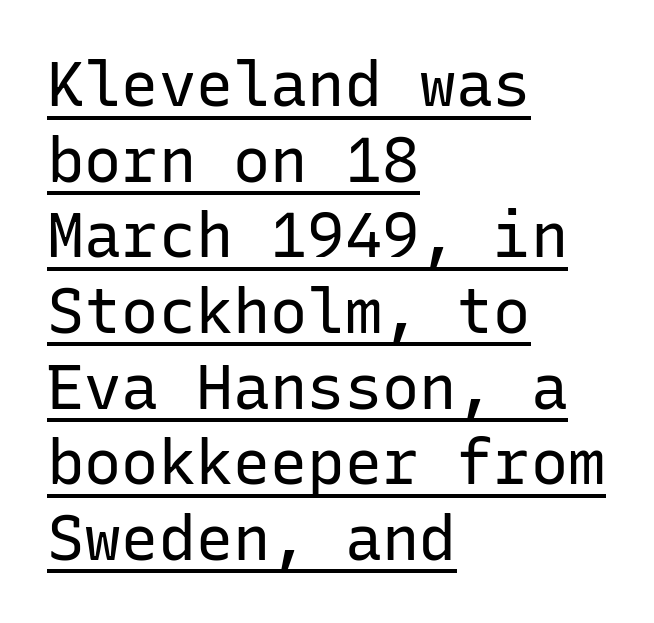
Q: Is the text bold? A: No.
Q: Is the text italic (slanted)? A: No, it is upright.
Q: Is the typeface a serif or a sans-serif typeface? A: Sans-serif.
Q: Is the text underlined? A: Yes.
Q: How is the paragraph aligned? A: Left-aligned.
Q: Is the spacing between letters normal or unusually wide? A: Normal.
Q: Width (condensed, normal, or wide)? A: Normal.
Q: Stroke contrast? A: Low.
Q: x-height? A: Medium.
Q: Monospaced? A: Yes.
